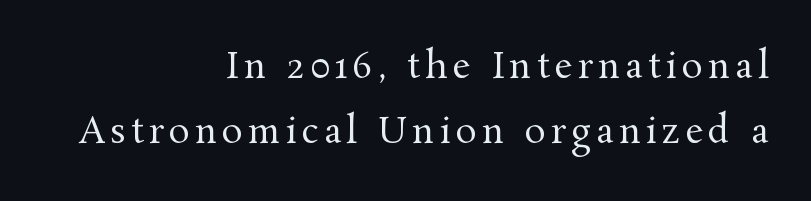
{"serif": "yes", "italic": "no", "bold": "no", "weight": "regular", "width": "normal", "stroke_contrast": "medium", "x_height": "medium", "monospaced": "no", "underline": "no", "align": "right", "line_spacing_ratio": 1.85, "glyph_px": 35}
